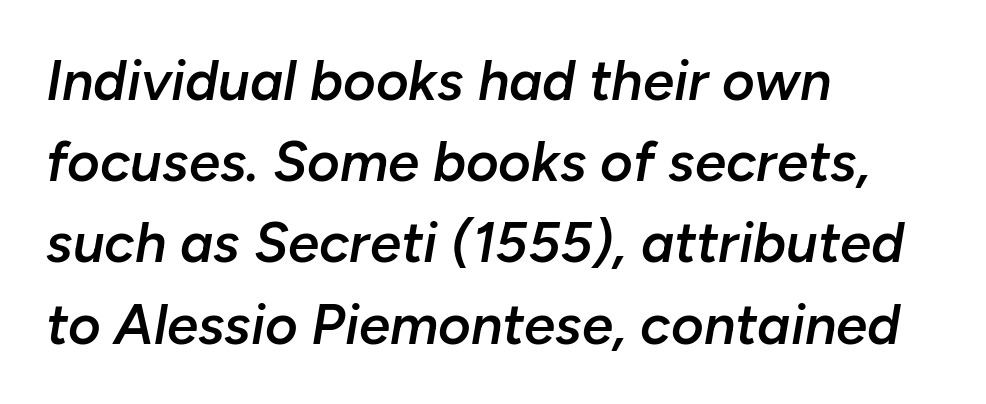
The glyphs have the mass of a demibold cut, below bold. The area under the type is left untouched. It's the slanting kind of type. These lines are rendered in a variable-pitch font.
